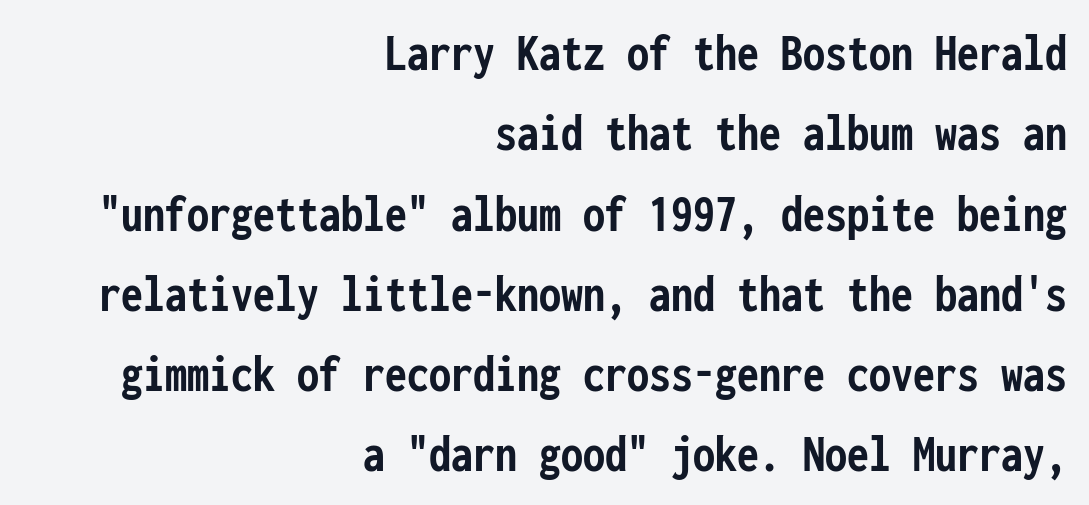
Decoration check: the copy has no underline. Looks like terminal output: every glyph gets an equal slot. The axis of the letterforms is exactly vertical. The glyphs in this specimen are sans serif.
